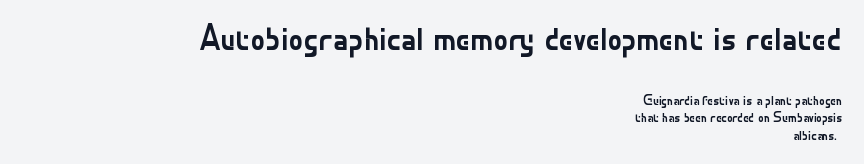
{"serif": "no", "italic": "no", "bold": "no", "weight": "regular", "width": "normal", "stroke_contrast": "low", "x_height": "small", "monospaced": "no", "underline": "no", "align": "right", "line_spacing_ratio": 1.23, "letter_spacing": "normal", "letter_spacing_em": 0.0, "larger_block": "first", "size_ratio": 2.57, "glyph_px": 36}
